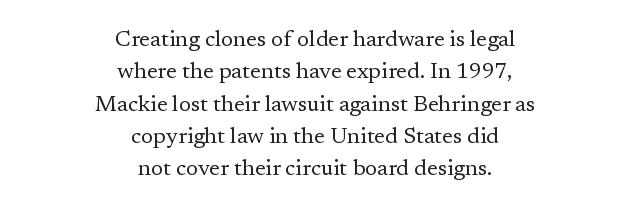
The image shows 22 px text type, upright; set centered, normal line spacing (1.47x), normal letter spacing, not underlined.
